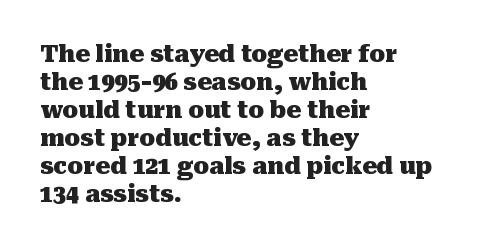
Look at the stroke-to-counter ratio: heavy, a bold. Ordinary non-slanted type is in use. The baseline area is clear. The setting favours the left margin, as ordinary paragraphs usually do. Look at the tracking — it's just the regular setting, nothing added.
